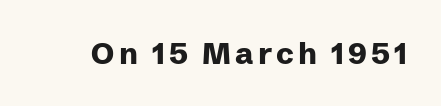
Q: Is the text bold? A: Yes.
Q: Is the text italic (slanted)? A: No, it is upright.
Q: Is the typeface a serif or a sans-serif typeface? A: Sans-serif.
Q: Is the text underlined? A: No.
Q: Width (condensed, normal, or wide)? A: Normal.
Q: Stroke contrast? A: Low.
Q: x-height? A: Medium.
Q: Monospaced? A: No.
